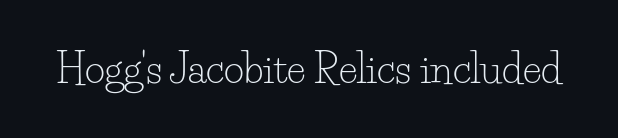
I'd call this a serif setting — the letters wear small feet. It's the straight-up-and-down kind of type. These lines are rendered in a variable-pitch font. Each row of text sits above clean, open space. Between one letter and the next there's only the usual sliver of space.
